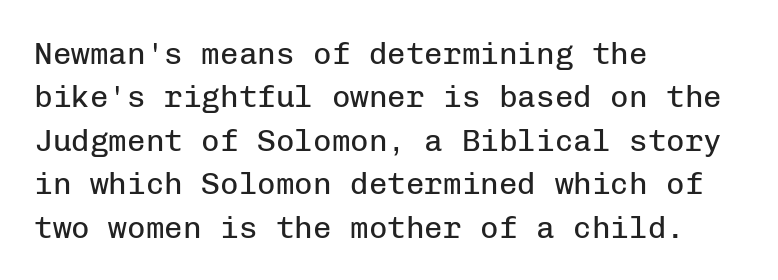
The image shows 31 px regular-weight sans-serif type, upright, monospaced; set left-aligned, normal line spacing (1.4x), normal letter spacing, not underlined; low stroke contrast and a medium x-height.
